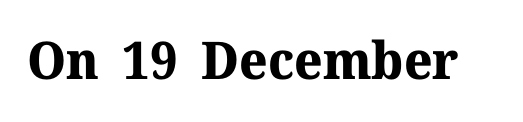
This rendering employs a face with finishing strokes, i.e., a serif. Default kerning and tracking; the words read as compact shapes. A full-strength bold gives these letters their thick strokes. Note the varied advance widths — an 'i' is clearly narrower than an 'm'.
